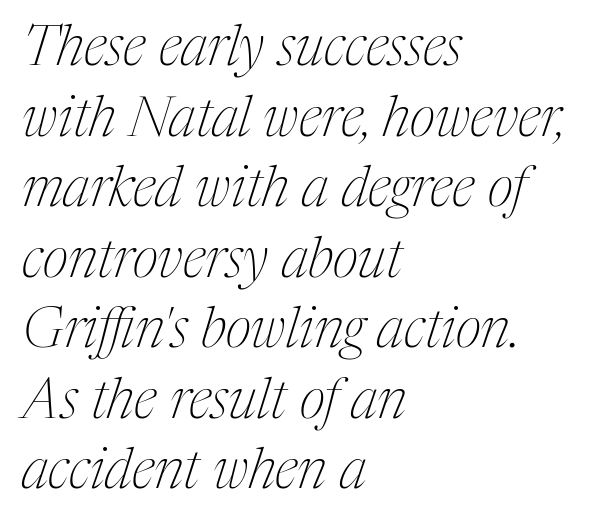
The image shows 56 px thin, condensed serif type, italic (leaning right); set left-aligned, normal line spacing (1.26x), normal letter spacing, not underlined; medium stroke contrast and a medium x-height.
